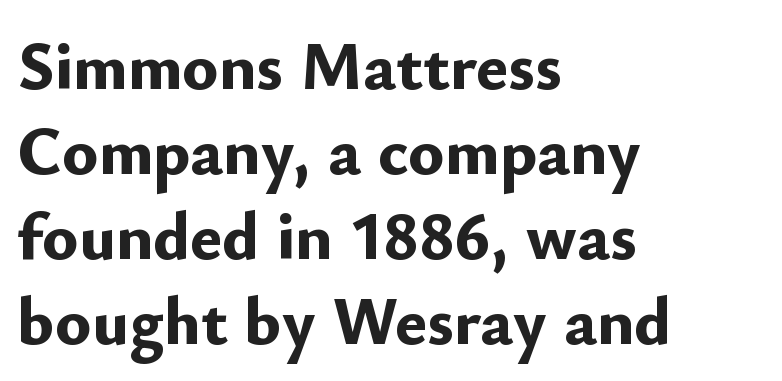
{"serif": "no", "italic": "no", "bold": "yes", "weight": "bold", "width": "normal", "stroke_contrast": "low", "x_height": "small", "monospaced": "no", "underline": "no", "align": "left", "line_spacing": "normal", "line_spacing_ratio": 1.25, "letter_spacing": "normal", "letter_spacing_em": 0.0, "glyph_px": 68}
